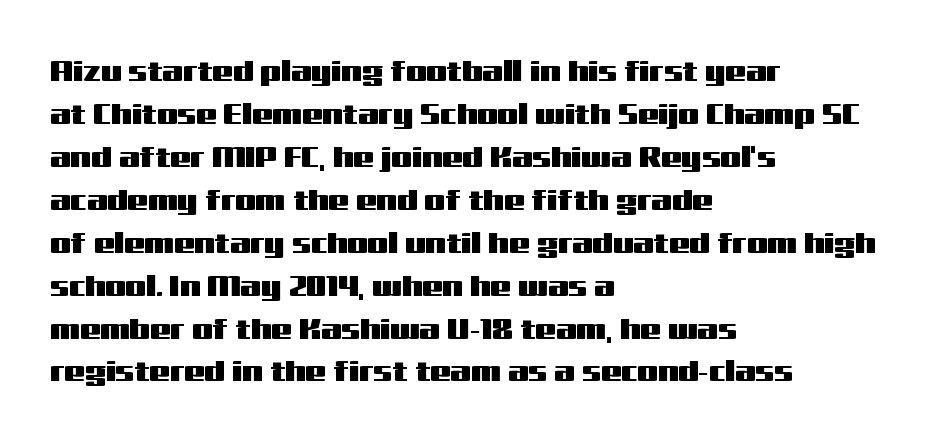
{"serif": "no", "italic": "no", "width": "wide", "stroke_contrast": "medium", "x_height": "medium", "monospaced": "no", "underline": "no", "align": "left", "line_spacing": "normal", "line_spacing_ratio": 1.48, "letter_spacing": "normal", "letter_spacing_em": 0.0, "glyph_px": 29}
